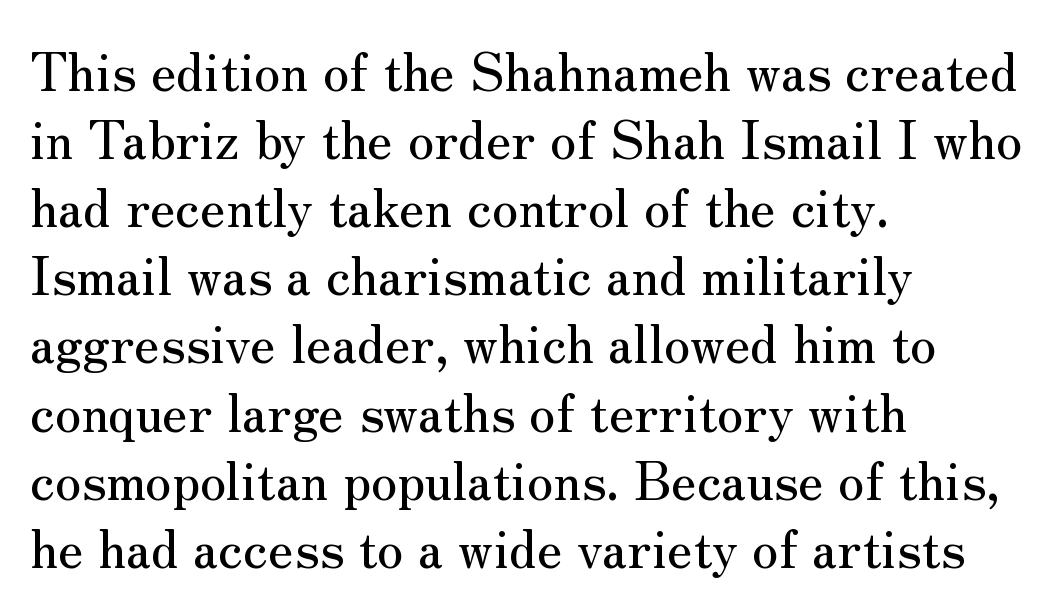
Q: Is the text italic (slanted)? A: No, it is upright.
Q: Is the typeface a serif or a sans-serif typeface? A: Serif.
Q: Is the text underlined? A: No.
Q: How is the paragraph aligned? A: Left-aligned.
Q: Is the spacing between letters normal or unusually wide? A: Normal.
Q: Is the spacing between lines tight, normal or loose? A: Normal.
Q: Width (condensed, normal, or wide)? A: Normal.
Q: Stroke contrast? A: Medium.
Q: x-height? A: Small.
Q: Monospaced? A: No.
